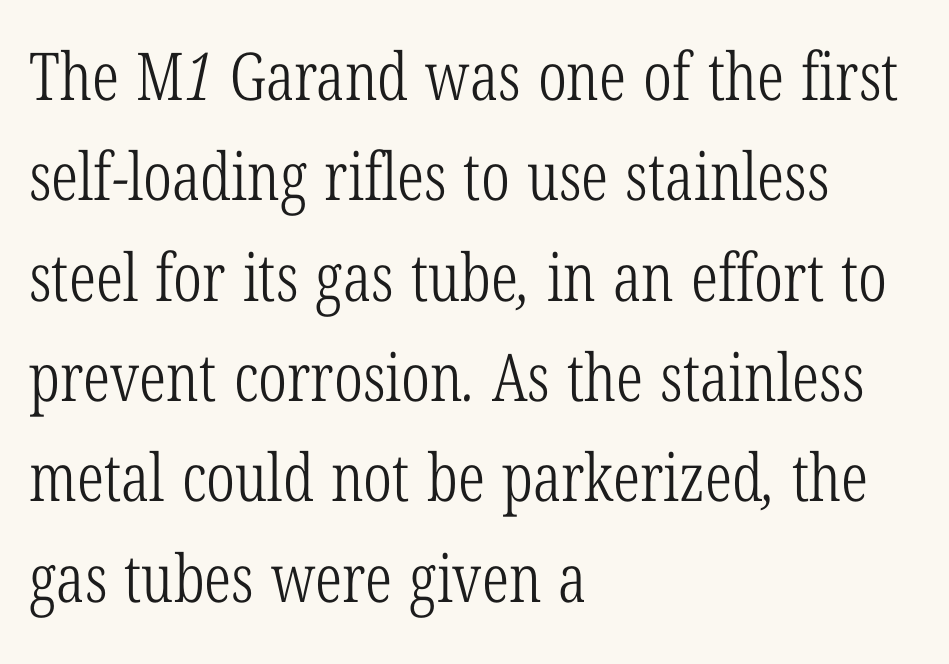
The image shows 66 px light, condensed serif type; set left-aligned, normal line spacing (1.52x), normal letter spacing, not underlined; low stroke contrast and a medium x-height.
